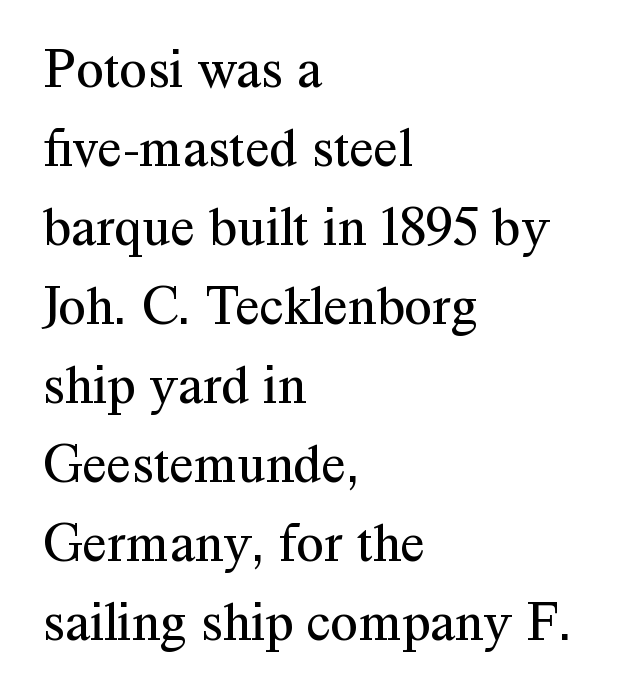
{"serif": "yes", "italic": "no", "bold": "no", "weight": "regular", "width": "normal", "stroke_contrast": "medium", "x_height": "medium", "monospaced": "no", "underline": "no", "align": "left", "line_spacing": "normal", "line_spacing_ratio": 1.41, "letter_spacing": "normal", "letter_spacing_em": 0.0, "glyph_px": 56}
